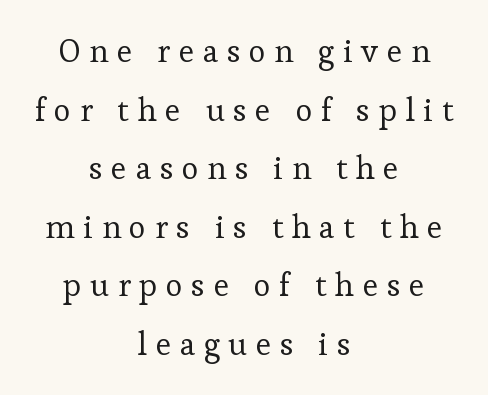
{"serif": "yes", "italic": "no", "bold": "no", "weight": "regular", "width": "normal", "stroke_contrast": "low", "x_height": "medium", "monospaced": "no", "underline": "no", "align": "center", "line_spacing_ratio": 1.83, "letter_spacing": "wide", "letter_spacing_em": 0.27, "glyph_px": 32}
